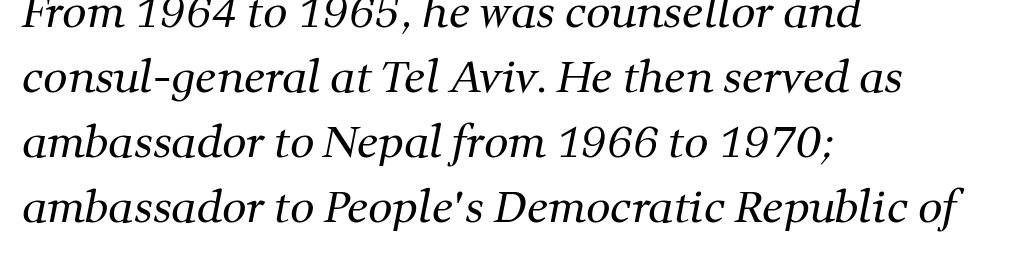
Unbolded letterforms with no extra heft. The vertical gap from one line to the next is medium. Varying glyph widths throughout — classic text-font behaviour. This sample uses a serif face. Clear beneath every line of the passage.
